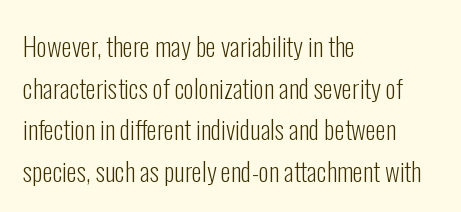
Rule under the text: the space is simply empty. One-word summary of the alignment: left. Stroke thickness stays within the range of a standard reading face or lighter. Rows of type keep a routine distance in the vertical direction. Ascenders rise straight up at ninety degrees. The tracking reads as untouched default to a designer's eye.
